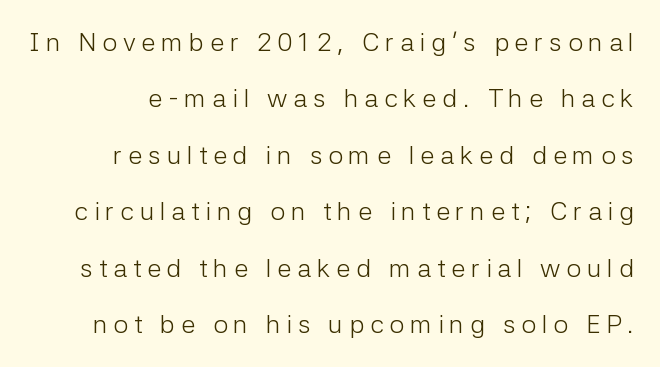
{"italic": "no", "bold": "no", "underline": "no", "line_spacing": "loose", "line_spacing_ratio": 2.17, "letter_spacing": "wide", "letter_spacing_em": 0.22, "glyph_px": 26}
